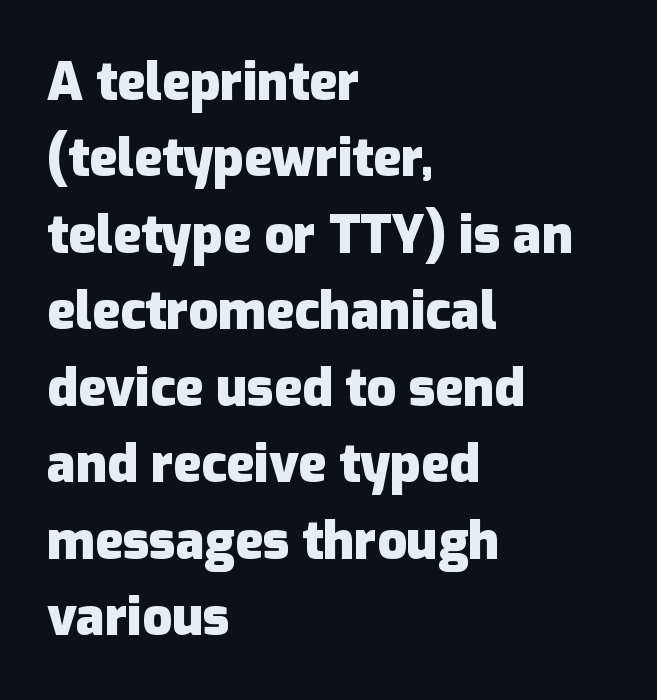
The image shows 52 px heavy sans-serif type, upright; set left-aligned, normal line spacing (1.47x), normal letter spacing, not underlined; low stroke contrast and a medium x-height.
